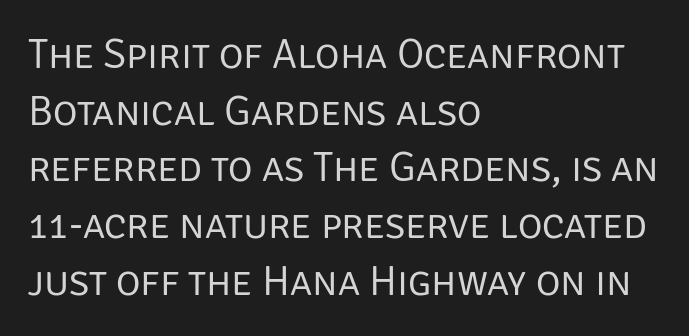
{"serif": "no", "italic": "no", "bold": "no", "weight": "regular", "width": "normal", "stroke_contrast": "low", "x_height": "large", "monospaced": "no", "underline": "no", "align": "left", "line_spacing": "normal", "line_spacing_ratio": 1.35, "letter_spacing": "normal", "letter_spacing_em": 0.0, "glyph_px": 42}
